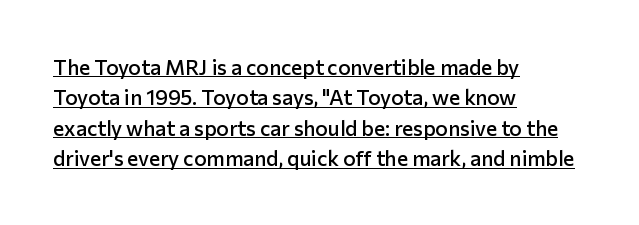
Honestly, the row spacing looks completely unremarkable. These lines keep a tight, regular rhythm from letter to letter. A semibold gives these letters moderate extra thickness, short of bold. Compared with a centered layout, this one pins lines to the left instead. Does a line run under the words? Yes, clearly. Posture: vertical.
